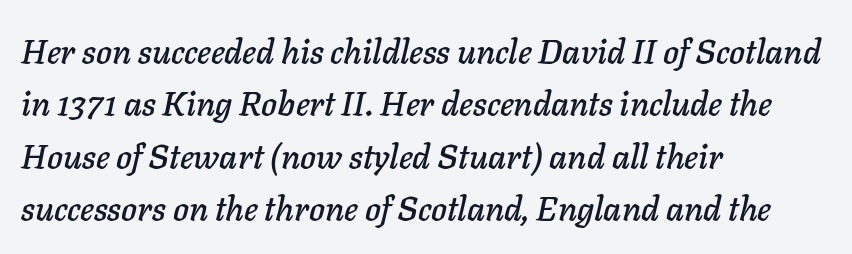
The image shows 34 px text type, italic (leaning right); set left-aligned, normal line spacing (1.54x), normal letter spacing, not underlined; low stroke contrast and a medium x-height.
